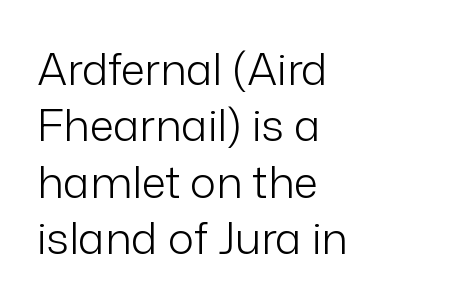
This block has exactly the height ordinary leading produces. The font is comparable to plain body text, perhaps lighter. Quick note: not italic, upright. What stands out about the letter spacing? Nothing — it is the standard amount.
